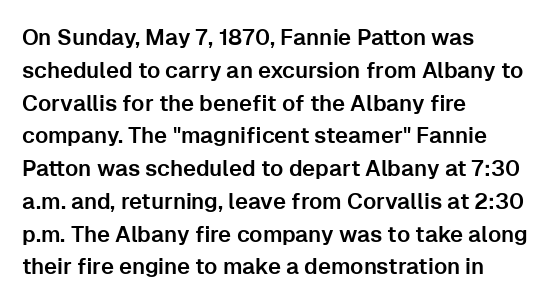
{"italic": "no", "underline": "no", "align": "left", "line_spacing": "normal", "line_spacing_ratio": 1.49, "letter_spacing": "normal", "letter_spacing_em": 0.0, "glyph_px": 22}
